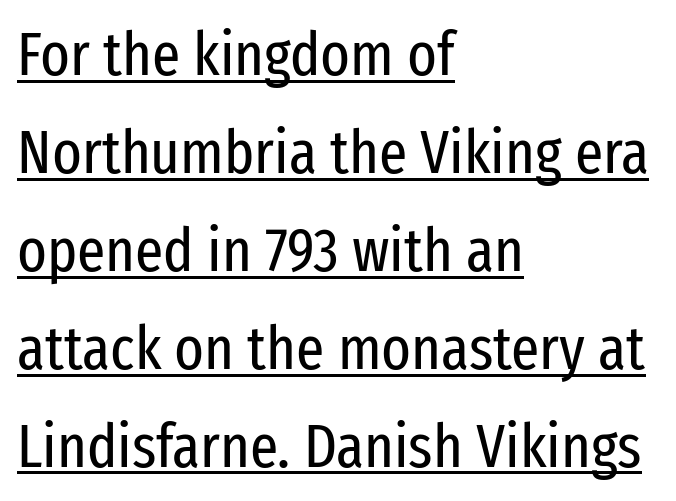
The typesetting does not lean heavy: it is not bold. A typesetter would mark this as roman, not italic. Is this a fixed-width face? No — the glyphs have proportional, varying widths. Line starts are locked; line ends wander. No extra tracking has been applied to these lines. Notice how descenders clear the ascenders below comfortably — that's standard leading.
